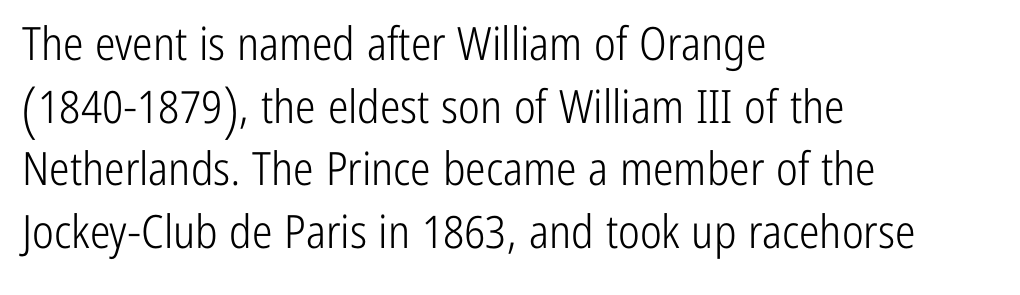
The image shows 46 px light, condensed sans-serif type, upright; set left-aligned, normal line spacing (1.36x), normal letter spacing, not underlined; low stroke contrast and a medium x-height.
